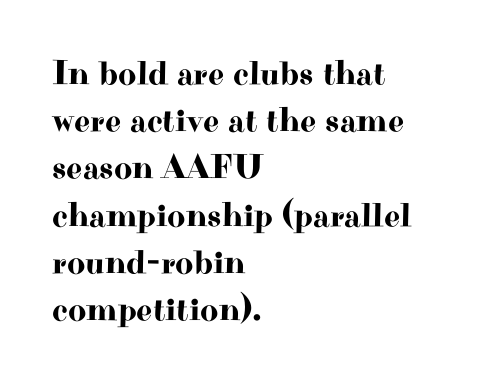
Q: Is the text italic (slanted)? A: No, it is upright.
Q: Is the typeface a serif or a sans-serif typeface? A: Serif.
Q: Is the text underlined? A: No.
Q: How is the paragraph aligned? A: Left-aligned.
Q: Is the spacing between letters normal or unusually wide? A: Normal.
Q: Is the spacing between lines tight, normal or loose? A: Normal.
Q: Width (condensed, normal, or wide)? A: Wide.
Q: Stroke contrast? A: High.
Q: x-height? A: Small.
Q: Monospaced? A: No.
